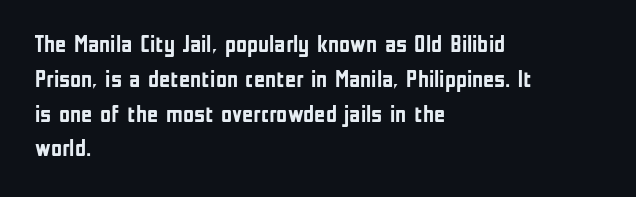
The image shows 24 px bold type, upright; set left-aligned, normal line spacing (1.45x), normal letter spacing, not underlined.
